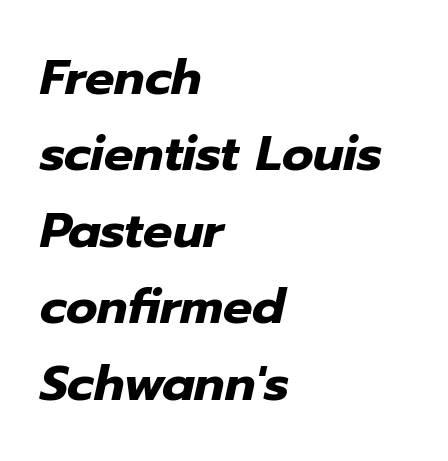
The image shows 49 px heavy type, italic (leaning right); set left-aligned, normal line spacing (1.56x), normal letter spacing, not underlined; low stroke contrast and a medium x-height.
